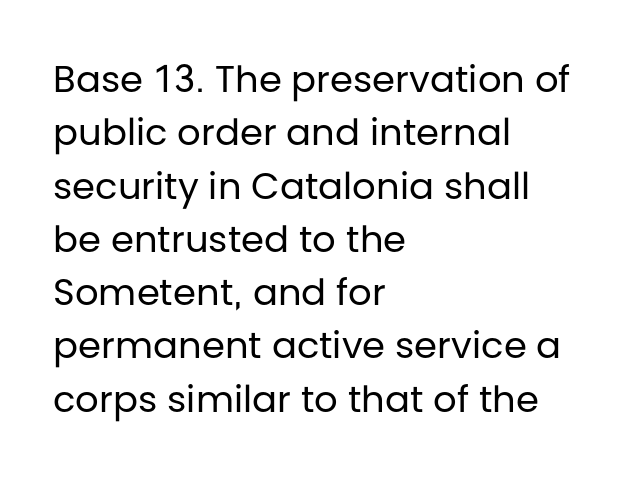
Is this a fixed-width face? No — the glyphs have proportional, varying widths. The weight would be labelled regular, book, light, or lighter still. The face used here is a sans, in the tradition of grotesques and geometrics. The zone under the glyphs is completely vacant. Tracking value appears to be zero — textbook default spacing. The typography opts for an upright posture over an oblique one.
